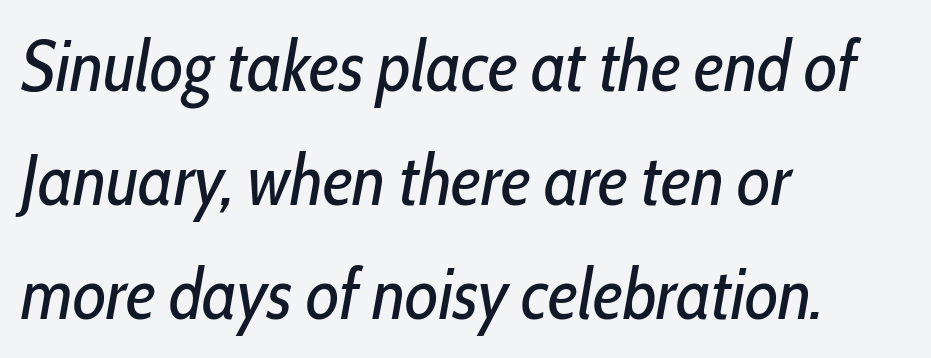
The image shows 72 px regular-weight, condensed type, italic (leaning right); set left-aligned, normal line spacing (1.58x), normal letter spacing, not underlined; low stroke contrast and a medium x-height.
